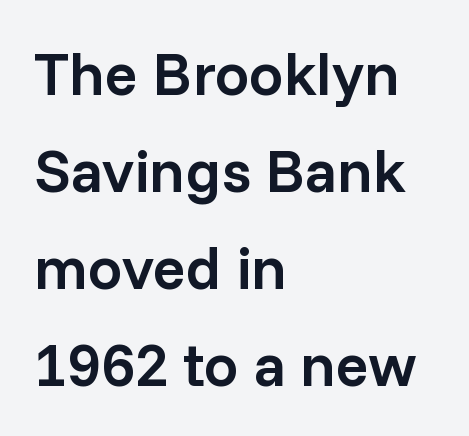
The image shows 61 px semibold sans-serif type, upright; set left-aligned, normal line spacing (1.59x), normal letter spacing, not underlined; low stroke contrast and a medium x-height.
